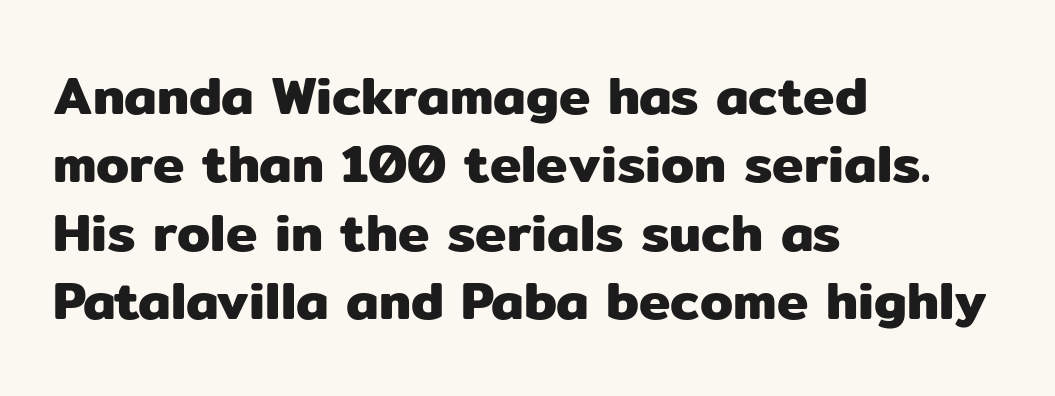
Q: Is the text italic (slanted)? A: No, it is upright.
Q: Is the typeface a serif or a sans-serif typeface? A: Sans-serif.
Q: Is the text underlined? A: No.
Q: How is the paragraph aligned? A: Left-aligned.
Q: Is the spacing between letters normal or unusually wide? A: Normal.
Q: Is the spacing between lines tight, normal or loose? A: Normal.
Q: Width (condensed, normal, or wide)? A: Normal.
Q: Stroke contrast? A: Low.
Q: x-height? A: Medium.
Q: Monospaced? A: No.
